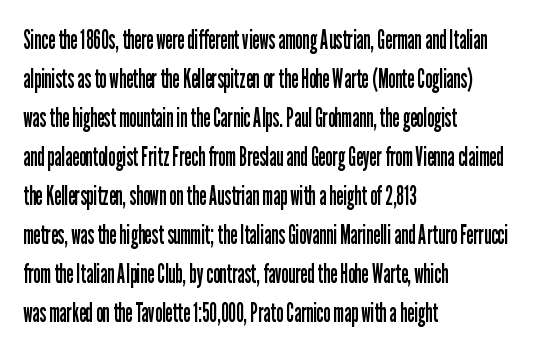
Each new line begins a customary step beneath the previous one. Students, note that the glyphs here touch the page at normal intervals. Letters rest on an invisible, unmarked baseline. Posture: upright roman.
